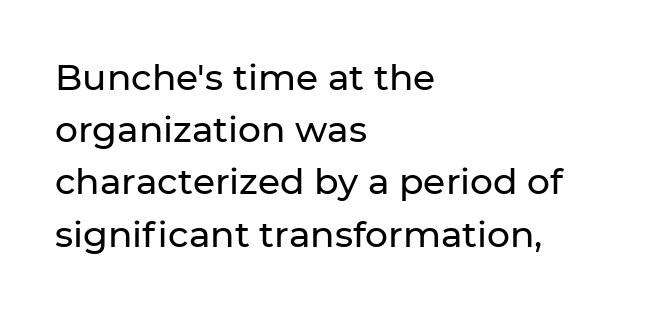
No extra tracking has been applied to these lines. These lines are composed in type without serifs. The vertical gap from one line to the next is medium. Is this a fixed-width face? No — the glyphs have proportional, varying widths. Italic: no, the glyphs are upright roman. The text block is weighted toward the left margin, trailing off unevenly rightward.
